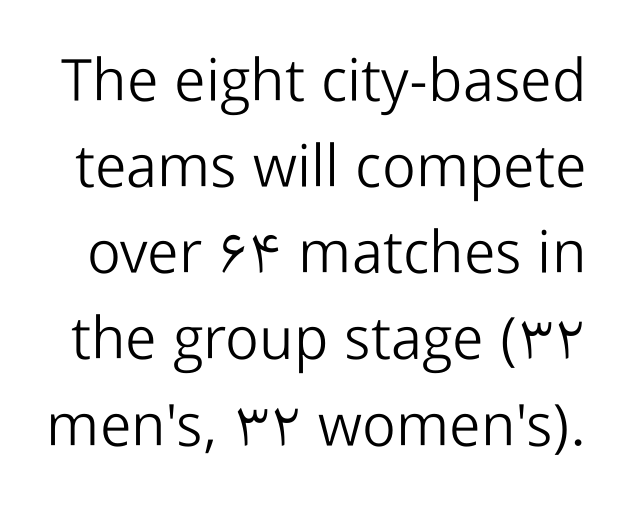
The face used here is proportionally spaced, like ordinary book or web type. Has an underline been added? It has not. What kind of face is this? One without serifs — a sans. Characters remain perfectly vertical along every line. The typeface has the unassuming heft of standard copy or less.
